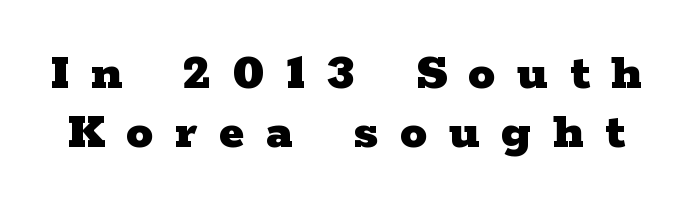
{"serif": "yes", "italic": "no", "bold": "yes", "weight": "heavy", "width": "wide", "stroke_contrast": "low", "x_height": "medium", "monospaced": "no", "underline": "no", "line_spacing": "tight", "line_spacing_ratio": 1.1, "letter_spacing": "wide", "letter_spacing_em": 0.4, "glyph_px": 54}
